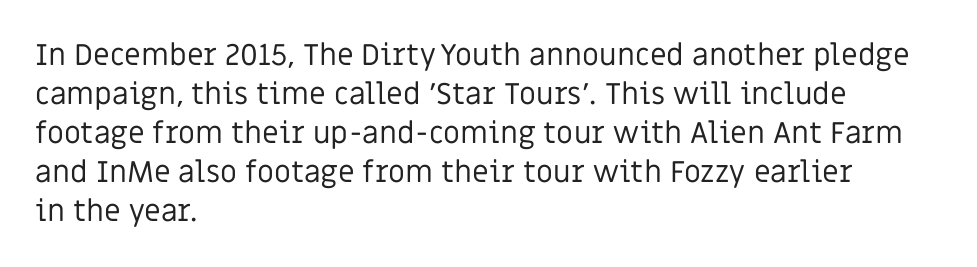
Q: Is the text bold? A: No.
Q: Is the text italic (slanted)? A: No, it is upright.
Q: Is the typeface a serif or a sans-serif typeface? A: Sans-serif.
Q: Is the text underlined? A: No.
Q: How is the paragraph aligned? A: Left-aligned.
Q: Is the spacing between letters normal or unusually wide? A: Normal.
Q: Is the spacing between lines tight, normal or loose? A: Normal.
Q: Width (condensed, normal, or wide)? A: Normal.
Q: Stroke contrast? A: Low.
Q: x-height? A: Large.
Q: Monospaced? A: No.
